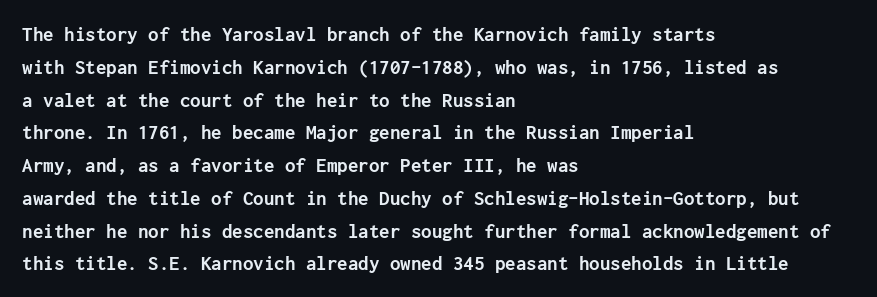
Weight check: bold — yes, fully. This rendering features lettering with no underline. This is the regular roman posture of the typeface. Is there much room between lines? A standard amount, neither cramped nor airy. No extra tracking has been applied to these lines. The rag falls on the right side of this text block.
